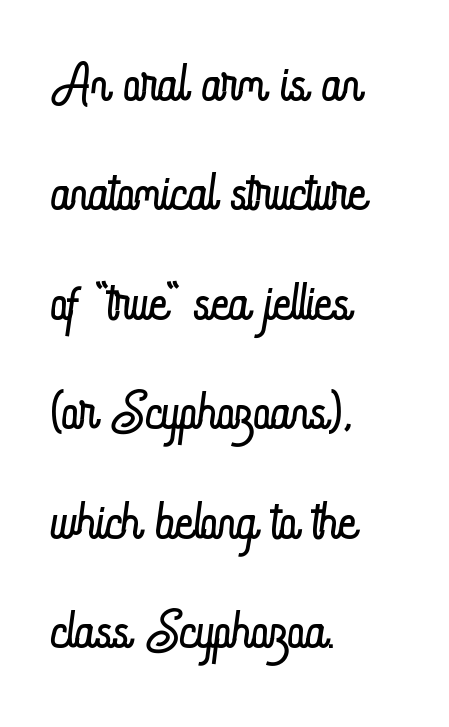
Q: Is the text bold? A: No.
Q: Is the text underlined? A: No.
Q: How is the paragraph aligned? A: Left-aligned.
Q: Is the spacing between letters normal or unusually wide? A: Normal.
Q: Is the spacing between lines tight, normal or loose? A: Normal.
Q: Width (condensed, normal, or wide)? A: Condensed.
Q: Stroke contrast? A: Low.
Q: x-height? A: Small.
Q: Monospaced? A: No.
